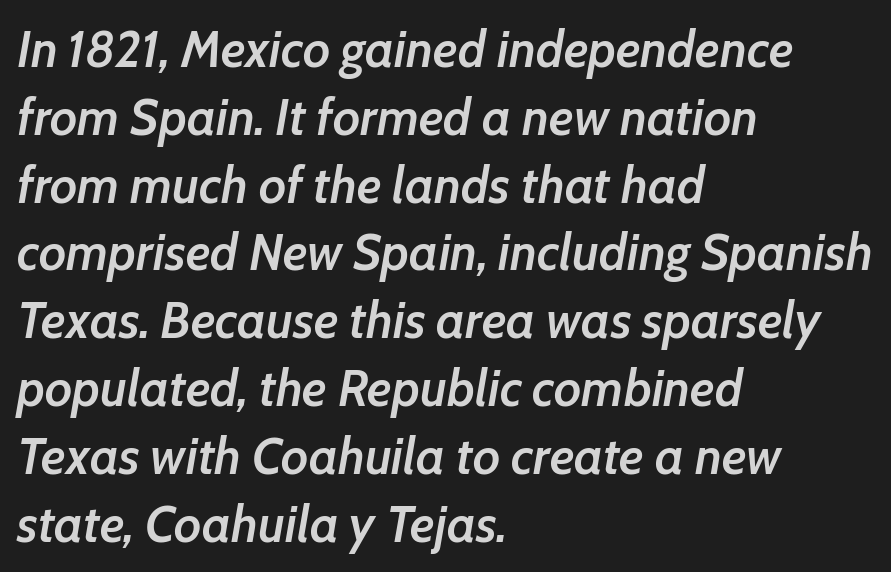
Q: Is the text bold? A: Semi-bold.
Q: Is the text italic (slanted)? A: Yes, it leans right by about 7 degrees.
Q: Is the text underlined? A: No.
Q: How is the paragraph aligned? A: Left-aligned.
Q: Is the spacing between letters normal or unusually wide? A: Normal.
Q: Is the spacing between lines tight, normal or loose? A: Normal.
Q: Width (condensed, normal, or wide)? A: Normal.
Q: Stroke contrast? A: Low.
Q: x-height? A: Medium.
Q: Monospaced? A: No.
